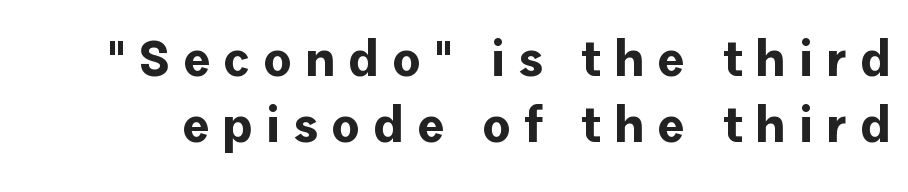
Q: Is the text bold? A: Yes.
Q: Is the text italic (slanted)? A: No, it is upright.
Q: Is the typeface a serif or a sans-serif typeface? A: Sans-serif.
Q: Is the text underlined? A: No.
Q: Is the spacing between letters normal or unusually wide? A: Unusually wide.
Q: Is the spacing between lines tight, normal or loose? A: Normal.
Q: Width (condensed, normal, or wide)? A: Normal.
Q: Stroke contrast? A: Low.
Q: x-height? A: Medium.
Q: Monospaced? A: No.
